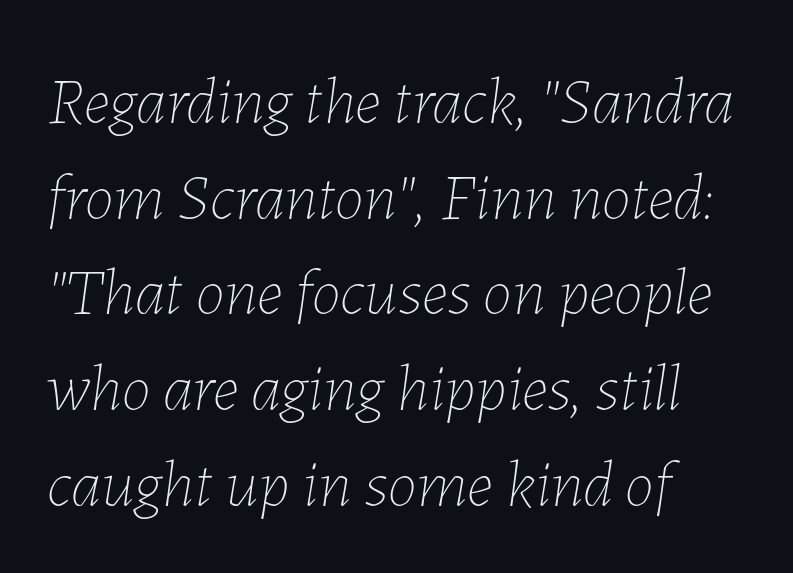
Q: Is the text bold? A: No.
Q: Is the text italic (slanted)? A: Yes, it leans right by about 7 degrees.
Q: Is the text underlined? A: No.
Q: How is the paragraph aligned? A: Left-aligned.
Q: Is the spacing between letters normal or unusually wide? A: Normal.
Q: Is the spacing between lines tight, normal or loose? A: Normal.
Q: Width (condensed, normal, or wide)? A: Normal.
Q: Stroke contrast? A: Low.
Q: x-height? A: Medium.
Q: Monospaced? A: No.
